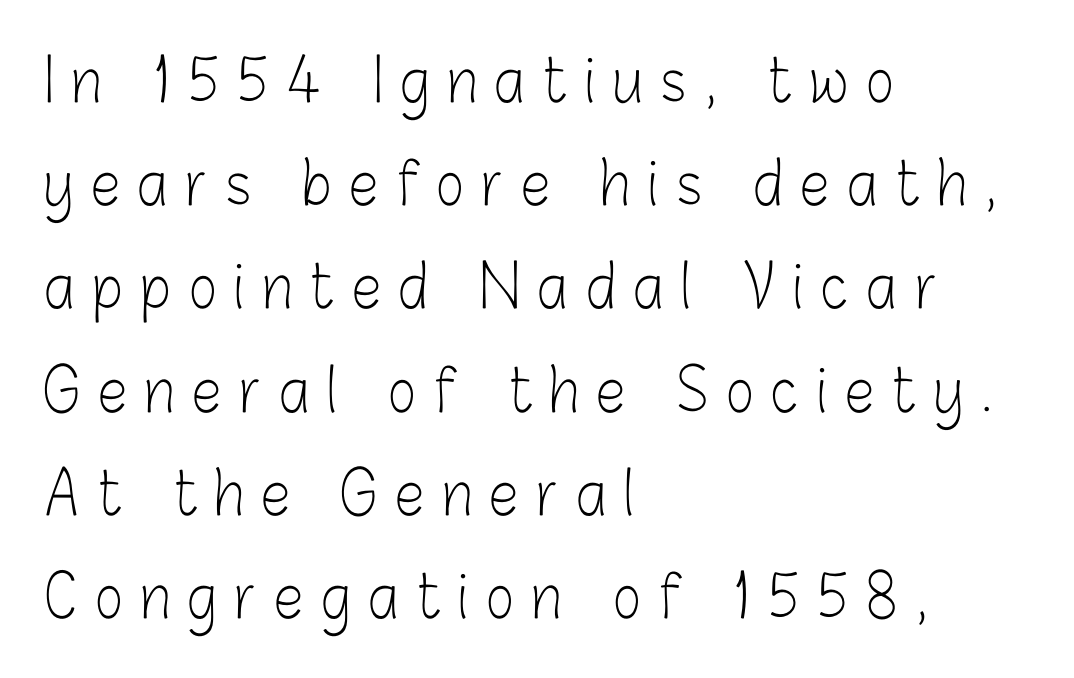
Q: Is the text bold? A: No.
Q: Is the text italic (slanted)? A: No, it is upright.
Q: Is the typeface a serif or a sans-serif typeface? A: Sans-serif.
Q: Is the text underlined? A: No.
Q: How is the paragraph aligned? A: Left-aligned.
Q: Is the spacing between letters normal or unusually wide? A: Unusually wide.
Q: Width (condensed, normal, or wide)? A: Condensed.
Q: Stroke contrast? A: Low.
Q: x-height? A: Medium.
Q: Monospaced? A: No.
